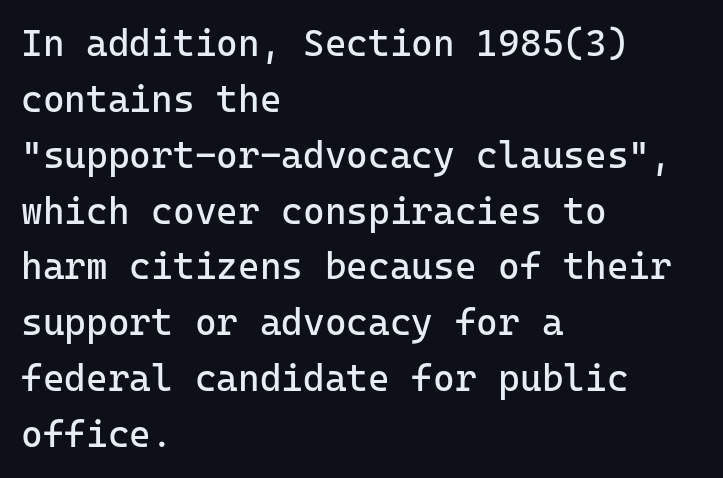
{"serif": "no", "italic": "no", "bold": "no", "weight": "regular", "width": "normal", "stroke_contrast": "low", "x_height": "medium", "monospaced": "yes", "underline": "no", "align": "left", "line_spacing": "normal", "line_spacing_ratio": 1.51, "letter_spacing": "normal", "letter_spacing_em": 0.0, "glyph_px": 37}
